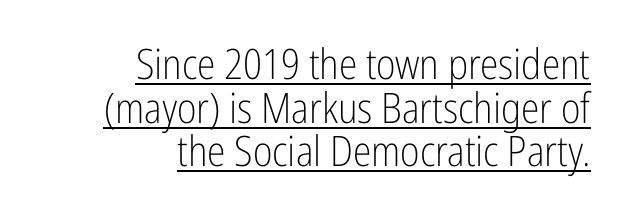
{"serif": "no", "italic": "no", "bold": "no", "weight": "light", "width": "condensed", "stroke_contrast": "low", "x_height": "medium", "monospaced": "no", "underline": "yes", "align": "right", "line_spacing": "tight", "line_spacing_ratio": 1.04, "letter_spacing": "normal", "letter_spacing_em": 0.0, "glyph_px": 42}
